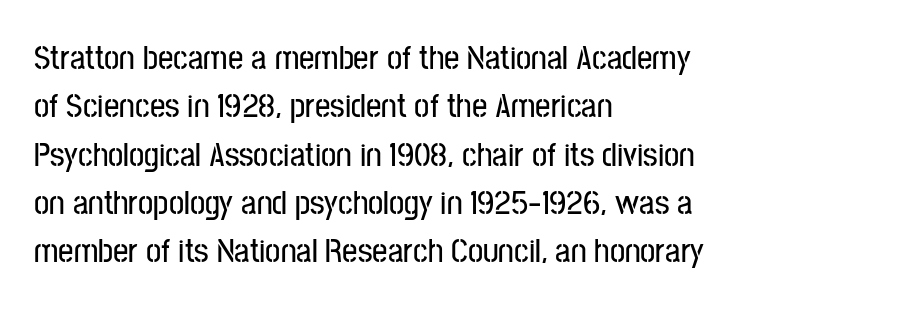
Teacher's note: observe the even left margin — that is flush-left alignment. This sample uses plain, unmodified letter spacing. Think of a printed novel: that variable character pitch is what you see here. Bare-footed words on every line. Grotesque or geometric, the face here clearly has no serifs.
